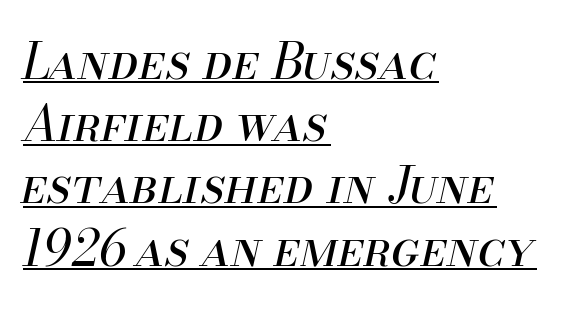
The image shows 49 px regular-weight type, italic (leaning right); set left-aligned, normal line spacing (1.27x), normal letter spacing, underlined; medium stroke contrast and a small x-height.
